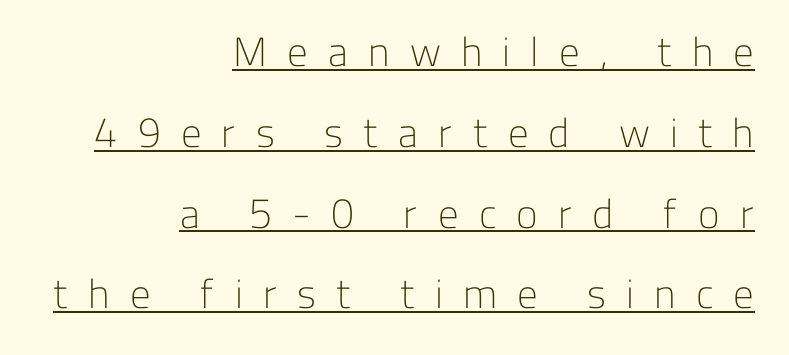
The rendering uses the underline text-decoration. The passage shown is not bold in any degree. The type is letterspaced generously, with wide tracking. If you drew a line through each stem, it would be perfectly vertical. Note the varied advance widths — an 'i' is clearly narrower than an 'm'. Serifs: no, the terminals of the letterforms are clean.
